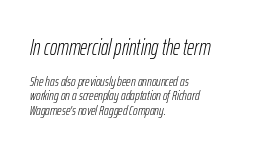
{"italic": "yes", "lean": "right", "slant_degrees": 12, "bold": "no", "underline": "no", "align": "left", "line_spacing": "tight", "line_spacing_ratio": 1.02, "letter_spacing": "normal", "letter_spacing_em": 0.0, "larger_block": "first", "size_ratio": 1.57, "glyph_px": 22}
